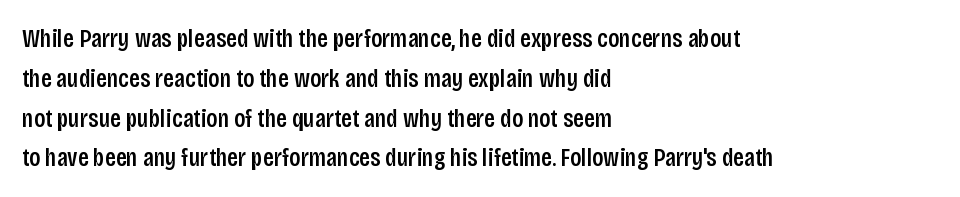
Q: Is the text italic (slanted)? A: No, it is upright.
Q: Is the text underlined? A: No.
Q: How is the paragraph aligned? A: Left-aligned.
Q: Is the spacing between letters normal or unusually wide? A: Normal.
Q: Is the spacing between lines tight, normal or loose? A: Normal.
